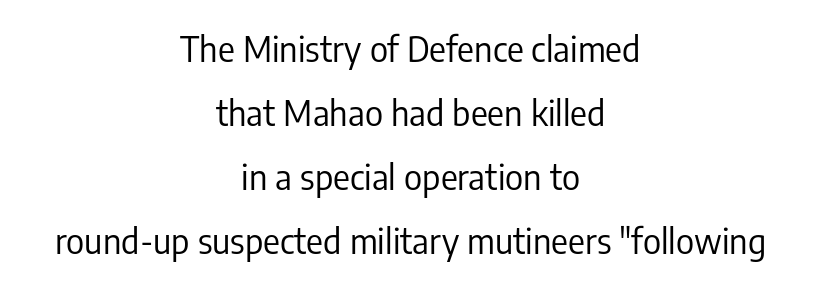
The typeface has the unassuming heft of standard copy or less. Look at the tracking — it's just the regular setting, nothing added. Layout note: lines centered. Spacing verdict: proportional, widths tailored to each character.
